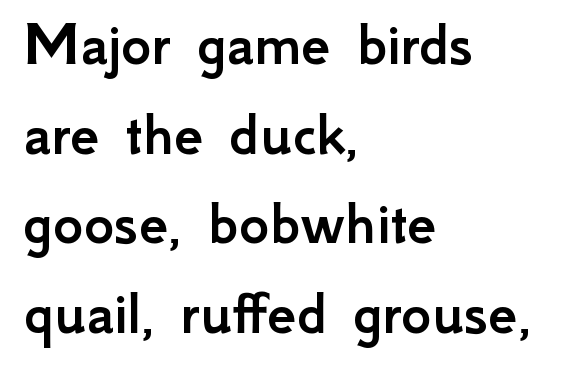
Evenly set lines give the paragraph a standard silhouette. The area under the type is left untouched. The glyphs in this specimen are sans serif. Spacing verdict: proportional, widths tailored to each character. These lines stack with their left ends in a neat column. The rendering keeps characters at their native spacing.
